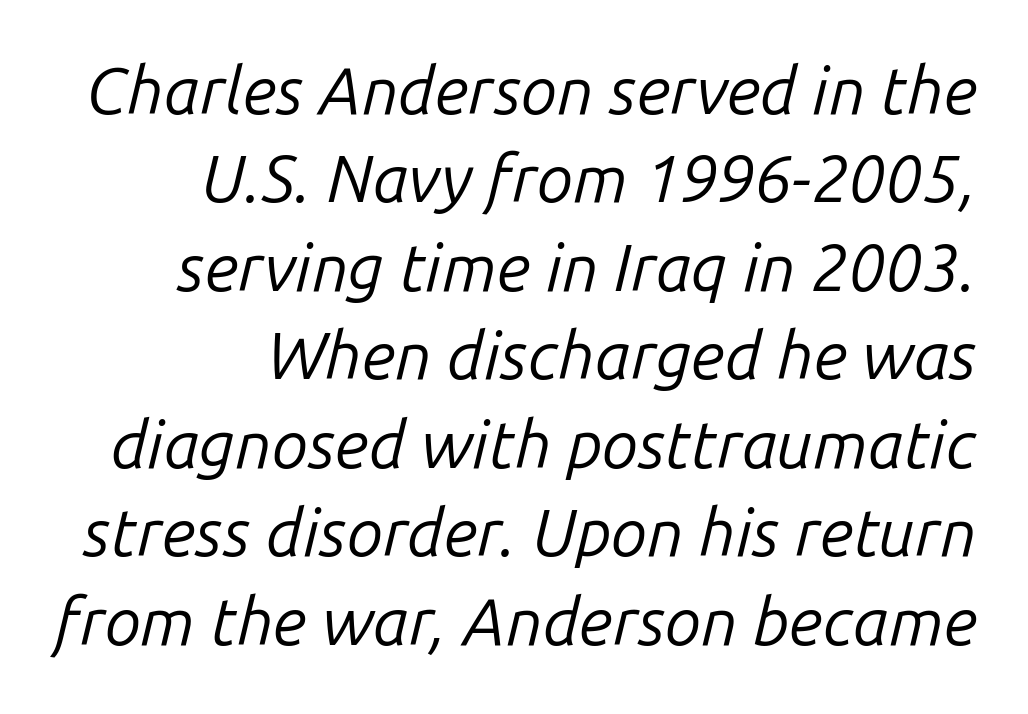
Q: Is the text bold? A: No.
Q: Is the text italic (slanted)? A: Yes, it leans right by about 14 degrees.
Q: Is the text underlined? A: No.
Q: How is the paragraph aligned? A: Right-aligned.
Q: Is the spacing between letters normal or unusually wide? A: Normal.
Q: Is the spacing between lines tight, normal or loose? A: Normal.
Q: Width (condensed, normal, or wide)? A: Normal.
Q: Stroke contrast? A: Low.
Q: x-height? A: Medium.
Q: Monospaced? A: No.
